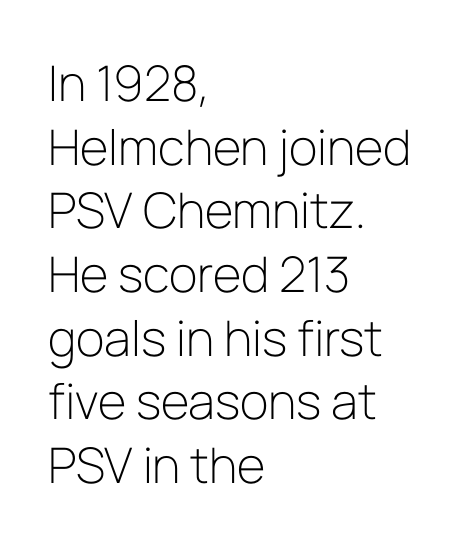
Q: Is the text bold? A: No.
Q: Is the text italic (slanted)? A: No, it is upright.
Q: Is the typeface a serif or a sans-serif typeface? A: Sans-serif.
Q: Is the text underlined? A: No.
Q: How is the paragraph aligned? A: Left-aligned.
Q: Is the spacing between letters normal or unusually wide? A: Normal.
Q: Is the spacing between lines tight, normal or loose? A: Normal.
Q: Width (condensed, normal, or wide)? A: Normal.
Q: Stroke contrast? A: Low.
Q: x-height? A: Medium.
Q: Monospaced? A: No.
